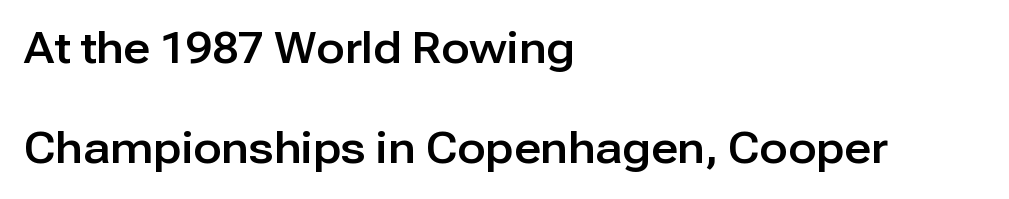
{"serif": "no", "italic": "no", "width": "normal", "stroke_contrast": "low", "x_height": "medium", "monospaced": "no", "underline": "no", "align": "left", "line_spacing": "loose", "line_spacing_ratio": 2.39, "letter_spacing": "normal", "letter_spacing_em": 0.0, "glyph_px": 42}
